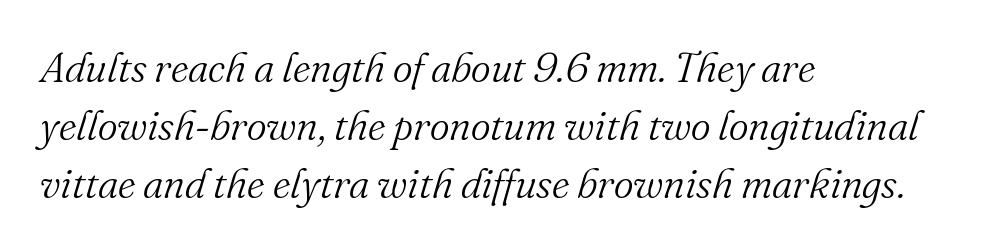
The image shows 42 px light serif type, italic (leaning right); set left-aligned, normal line spacing (1.38x), normal letter spacing, not underlined; medium stroke contrast and a small x-height.
